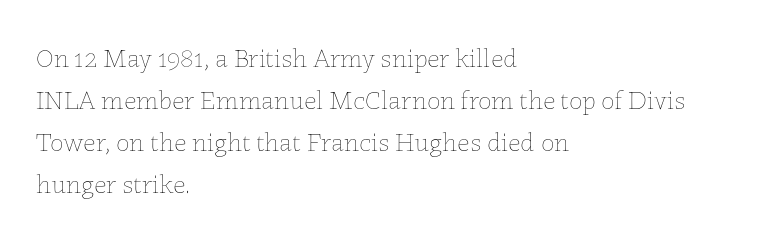
Anything drawn beneath the words? Only blank space. Each word holds together tightly as a unit, with standard inter-letter gaps. Each stroke keeps to a modest, everyday thickness or less. Normally led — the rows are evenly, conventionally spaced. In CSS terms this would be text-align: left. Does the lettering tilt? It doesn't — this is upright.
